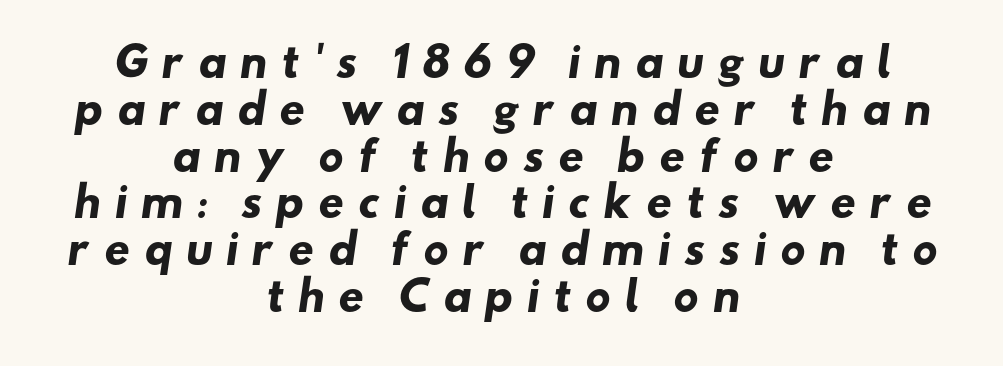
The typesetter chose a symmetrical, centered arrangement here. You could not count columns in this text — the font is proportionally spaced. The letters carry no serifs — their stems end cleanly without finishing strokes. The passage shown has open, widely tracked lettering throughout. How heavy is the stroke? Heavy — this is a bold.
